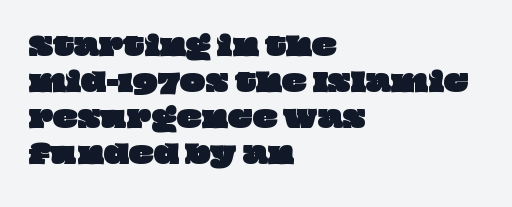
{"underline": "no", "align": "left", "line_spacing": "normal", "line_spacing_ratio": 1.39, "letter_spacing": "normal", "letter_spacing_em": 0.0, "glyph_px": 26}
